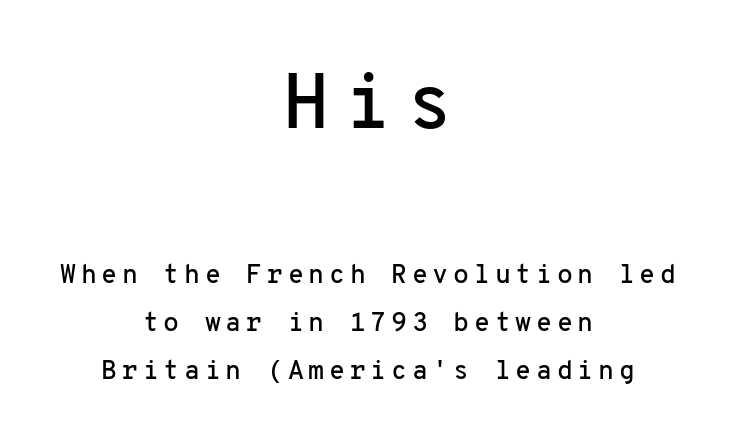
{"serif": "no", "italic": "no", "width": "normal", "stroke_contrast": "low", "x_height": "medium", "monospaced": "yes", "underline": "no", "align": "center", "line_spacing_ratio": 1.84, "larger_block": "first", "size_ratio": 3.0, "glyph_px": 78}
